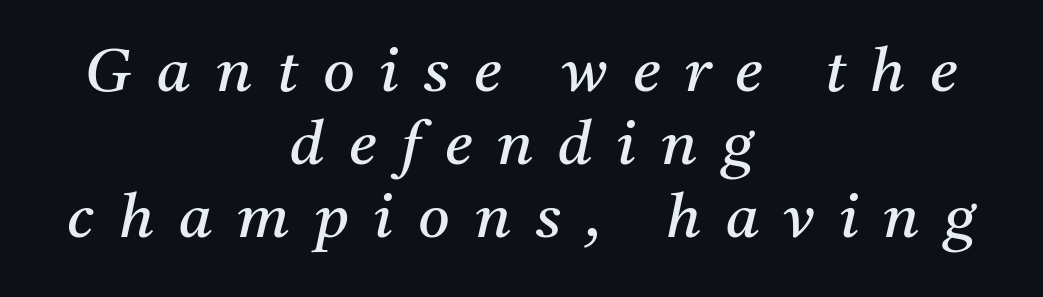
The image shows 61 px regular-weight serif type, italic (leaning right); set centered, line spacing 1.2x, unusually wide letter spacing (+0.41 em), not underlined; medium stroke contrast and a medium x-height.
